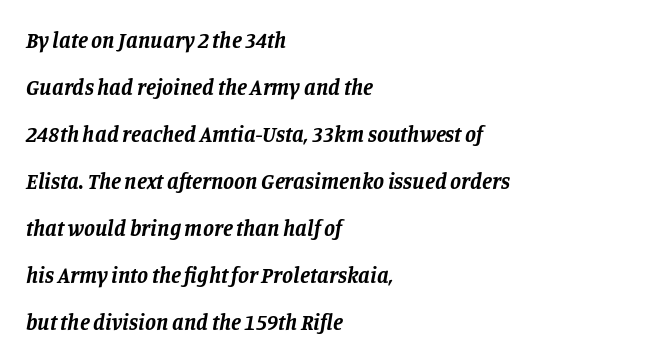
Left-aligned paragraph, ragged on the right. Compared with typical paragraphs, the rows here are farther apart. Its strokes are broad and dark, the hallmark of bold type. You could call the tracking neutral — neither tight nor loose. Observe the lean: these are italic letterforms. A bare baseline throughout the passage.
